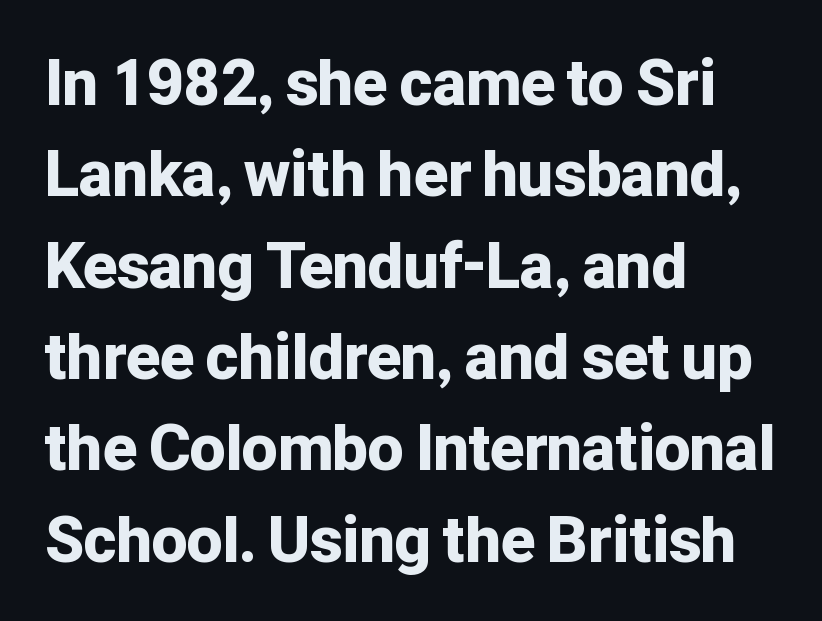
Plenty of ink on the page — the face is bold. The passage shown has conventional tracking throughout. A normal amount of white space separates one row of letters from the next. No italicization has been applied; the sample stays upright.
